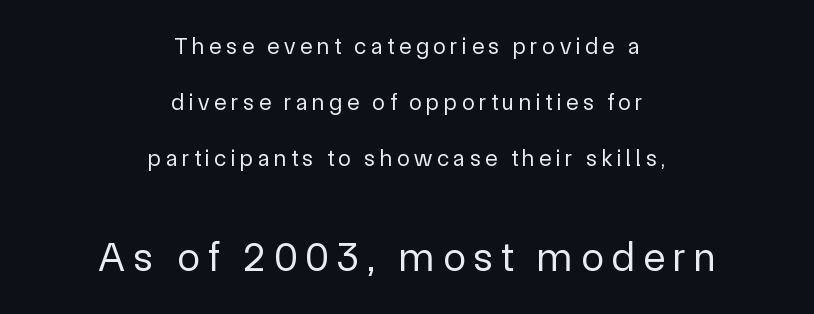
The image shows 41 px regular-weight sans-serif type, upright; set centered, loose line spacing (2.44x), unusually wide letter spacing (+0.2 em), not underlined; the second (bottom) block is 1.78x larger; a medium x-height.
